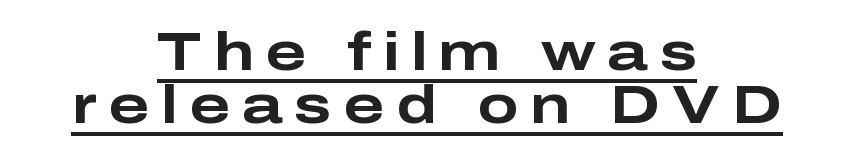
{"serif": "no", "italic": "no", "bold": "yes", "weight": "bold", "width": "wide", "stroke_contrast": "low", "x_height": "medium", "monospaced": "no", "underline": "yes", "align": "center", "line_spacing": "tight", "line_spacing_ratio": 0.99, "letter_spacing": "wide", "letter_spacing_em": 0.22, "glyph_px": 54}
